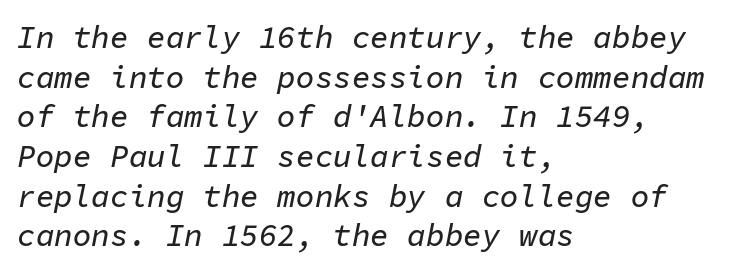
Q: Is the text italic (slanted)? A: Yes, it leans right by about 11 degrees.
Q: Is the text underlined? A: No.
Q: How is the paragraph aligned? A: Left-aligned.
Q: Is the spacing between letters normal or unusually wide? A: Normal.
Q: Is the spacing between lines tight, normal or loose? A: Normal.
Q: Width (condensed, normal, or wide)? A: Normal.
Q: Stroke contrast? A: Low.
Q: x-height? A: Medium.
Q: Monospaced? A: Yes.
